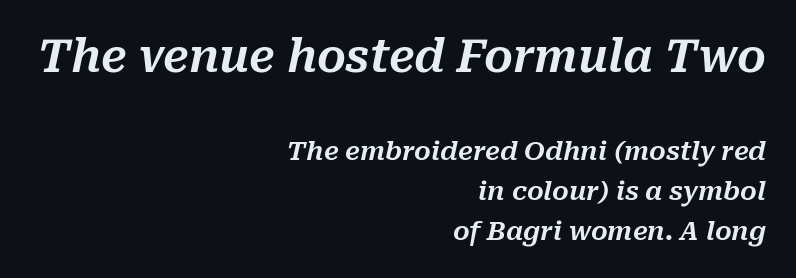
Looking at the ascenders, they clearly lean. Top chunk: large. Bottom chunk: small. Honestly, the letter spacing is just normal — you wouldn't notice it. Has an underline been added? It has not. Interline gaps are of average width in this sample.
